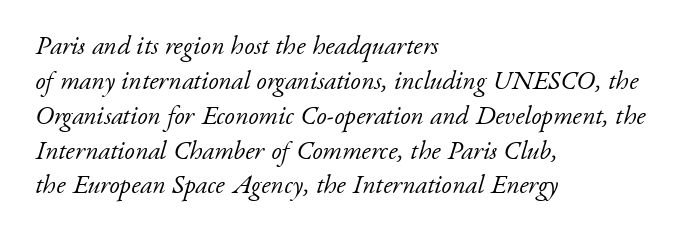
Q: Is the text bold? A: No.
Q: Is the text italic (slanted)? A: Yes, it leans right by about 17 degrees.
Q: Is the text underlined? A: No.
Q: How is the paragraph aligned? A: Left-aligned.
Q: Is the spacing between letters normal or unusually wide? A: Normal.
Q: Is the spacing between lines tight, normal or loose? A: Normal.
